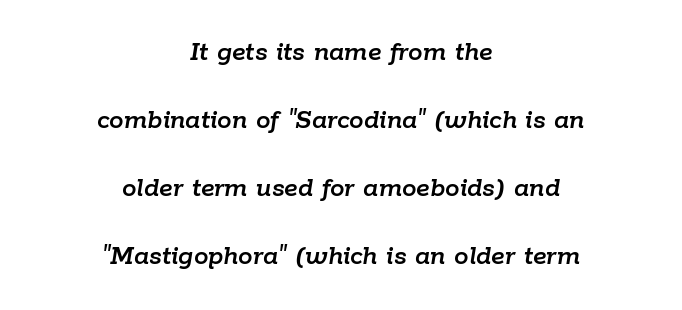
{"italic": "yes", "lean": "right", "slant_degrees": 9, "width": "normal", "stroke_contrast": "low", "x_height": "medium", "monospaced": "no", "underline": "no", "align": "center", "line_spacing": "loose", "line_spacing_ratio": 2.34, "letter_spacing": "normal", "letter_spacing_em": 0.0, "glyph_px": 29}
